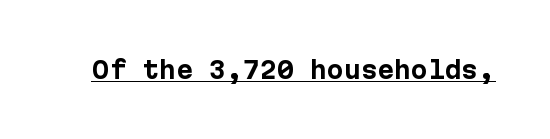
{"italic": "no", "bold": "yes", "underline": "yes", "letter_spacing": "normal", "letter_spacing_em": 0.0, "glyph_px": 24}
